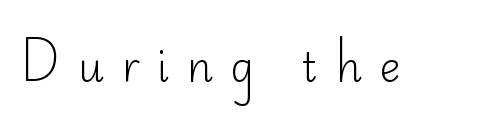
{"serif": "no", "italic": "no", "bold": "no", "weight": "light", "width": "normal", "stroke_contrast": "low", "x_height": "small", "monospaced": "no", "underline": "no", "letter_spacing": "wide", "letter_spacing_em": 0.44, "glyph_px": 40}
